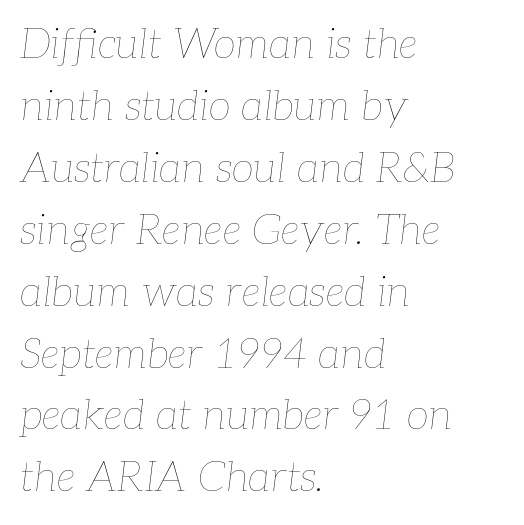
{"italic": "yes", "lean": "right", "slant_degrees": 7, "bold": "no", "weight": "thin", "width": "normal", "stroke_contrast": "low", "x_height": "medium", "monospaced": "no", "underline": "no", "align": "left", "line_spacing": "normal", "line_spacing_ratio": 1.51, "letter_spacing": "normal", "letter_spacing_em": 0.0, "glyph_px": 41}
